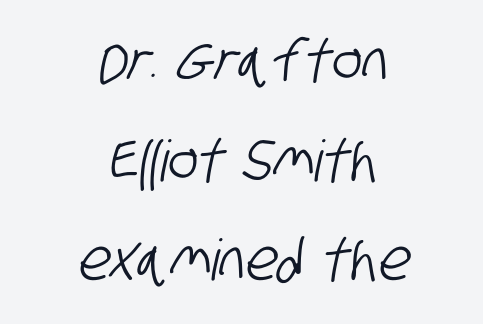
{"serif": "no", "width": "condensed", "stroke_contrast": "low", "x_height": "large", "monospaced": "no", "underline": "no", "align": "center", "line_spacing_ratio": 1.75, "letter_spacing": "normal", "letter_spacing_em": 0.0, "glyph_px": 57}
